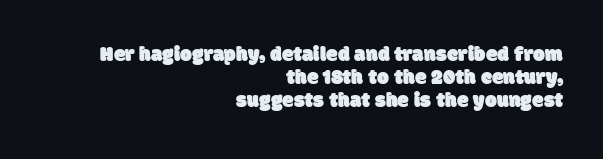
The image shows 21 px text type; set right-aligned, tight line spacing (1.1x), normal letter spacing, not underlined.
